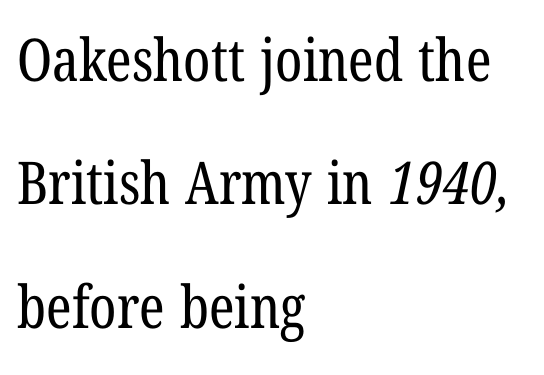
{"serif": "yes", "bold": "no", "weight": "regular", "width": "condensed", "stroke_contrast": "low", "x_height": "medium", "monospaced": "no", "underline": "no", "align": "left", "line_spacing": "loose", "line_spacing_ratio": 2.09, "letter_spacing": "normal", "letter_spacing_em": 0.0, "glyph_px": 59}
